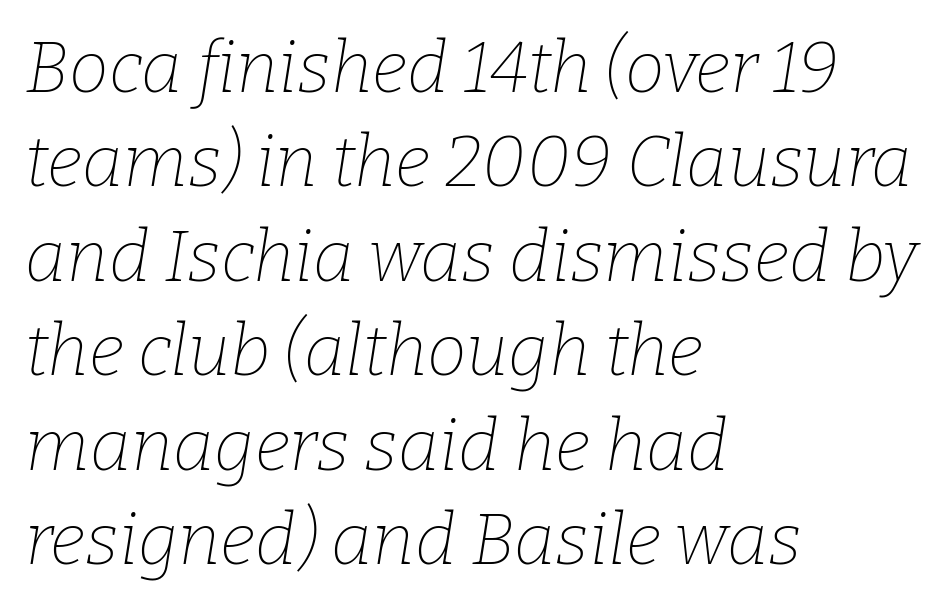
Q: Is the text bold? A: No.
Q: Is the text italic (slanted)? A: Yes, it leans right by about 9 degrees.
Q: Is the typeface a serif or a sans-serif typeface? A: Serif.
Q: Is the text underlined? A: No.
Q: How is the paragraph aligned? A: Left-aligned.
Q: Is the spacing between letters normal or unusually wide? A: Normal.
Q: Is the spacing between lines tight, normal or loose? A: Normal.
Q: Width (condensed, normal, or wide)? A: Normal.
Q: Stroke contrast? A: Low.
Q: x-height? A: Medium.
Q: Monospaced? A: No.
